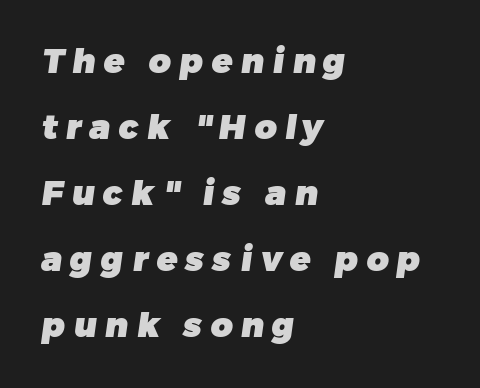
Q: Is the text bold? A: Yes.
Q: Is the typeface a serif or a sans-serif typeface? A: Sans-serif.
Q: Is the text underlined? A: No.
Q: How is the paragraph aligned? A: Left-aligned.
Q: Is the spacing between letters normal or unusually wide? A: Unusually wide.
Q: Is the spacing between lines tight, normal or loose? A: Loose.
Q: Width (condensed, normal, or wide)? A: Normal.
Q: Stroke contrast? A: Low.
Q: x-height? A: Medium.
Q: Monospaced? A: No.
